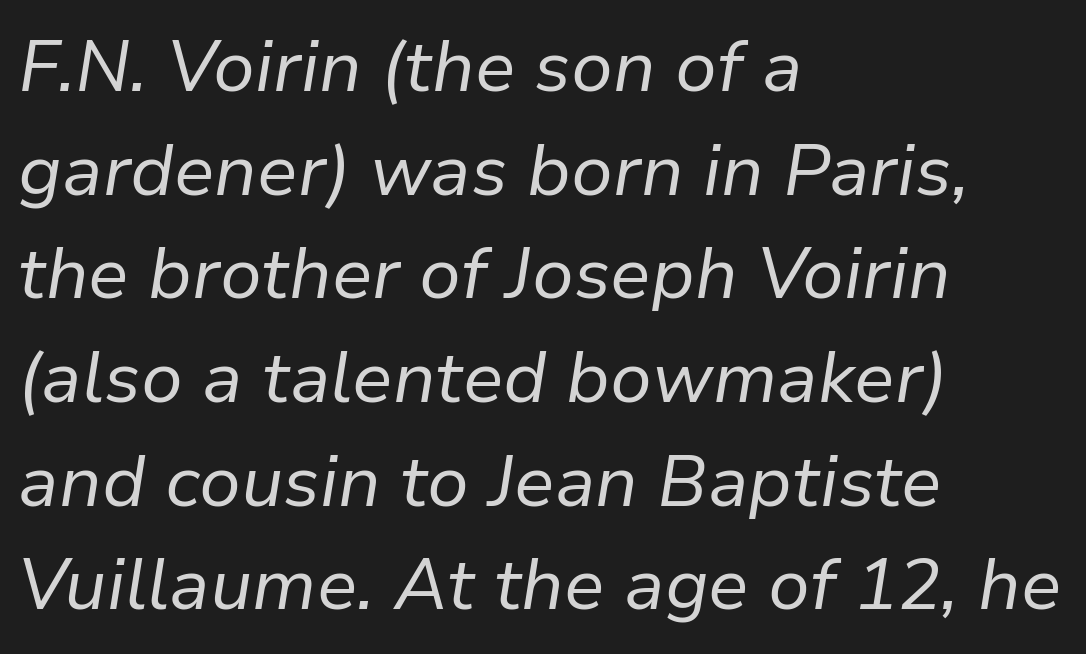
The designer left line spacing at the default. The axis of the letterforms is tilted away from vertical. Here the glyphs are tracked normally, forming tight word shapes. Think standard paragraph weight, or any step lighter than that. A typesetter would call this proportional, since set widths differ per character. Lines of text with bare space underneath.
